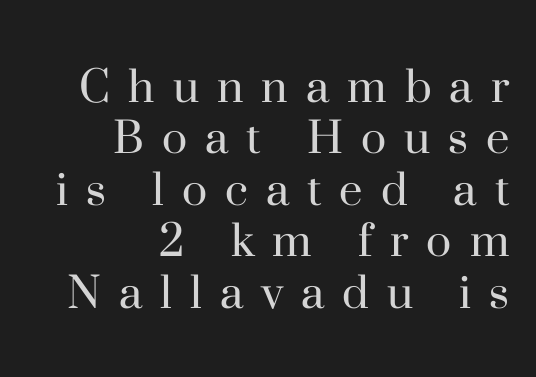
{"serif": "yes", "italic": "no", "bold": "no", "weight": "regular", "width": "normal", "stroke_contrast": "high", "x_height": "small", "monospaced": "no", "underline": "no", "align": "right", "line_spacing": "tight", "line_spacing_ratio": 0.97, "letter_spacing": "wide", "letter_spacing_em": 0.34, "glyph_px": 53}
